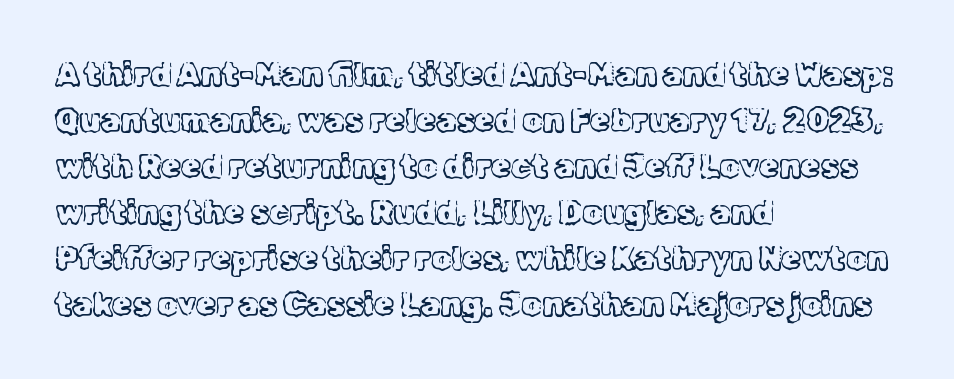
The image shows 32 px light serif type, upright; set left-aligned, normal line spacing (1.44x), normal letter spacing, not underlined; a medium x-height.
